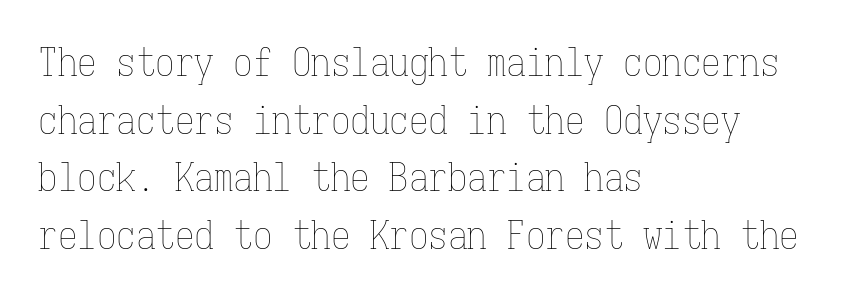
The image shows 39 px thin, condensed type, upright, monospaced; set left-aligned, normal line spacing (1.48x), normal letter spacing, not underlined; low stroke contrast and a medium x-height.
